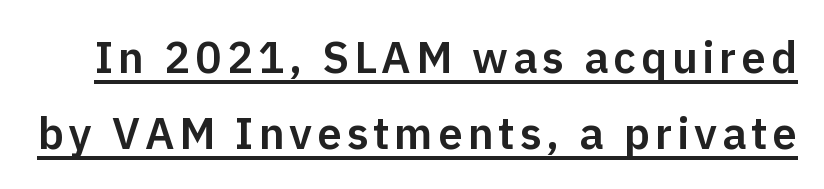
A typographer would call this underscored text. The rendering uses natural spacing where letterforms have individual widths. It's the straight-up-and-down kind of type. Look at the bottom of the vertical strokes: they stop flat, with no serifs.
